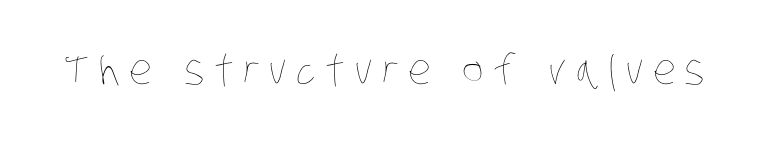
The image shows 41 px thin, condensed type; set unusually wide letter spacing (+0.23 em), not underlined; low stroke contrast and a large x-height.
